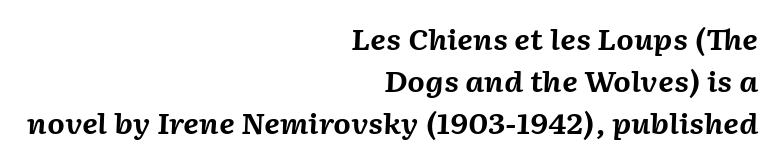
{"italic": "yes", "lean": "right", "slant_degrees": 2, "bold": "yes", "weight": "bold", "width": "normal", "stroke_contrast": "medium", "x_height": "medium", "monospaced": "no", "underline": "no", "align": "right", "line_spacing": "normal", "line_spacing_ratio": 1.5, "letter_spacing": "normal", "letter_spacing_em": 0.0, "glyph_px": 28}
